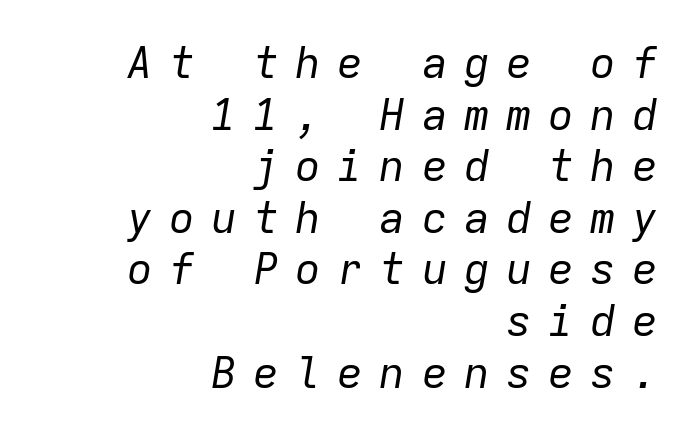
Q: Is the text bold? A: No.
Q: Is the text italic (slanted)? A: Yes, it leans right by about 9 degrees.
Q: Is the text underlined? A: No.
Q: How is the paragraph aligned? A: Right-aligned.
Q: Is the spacing between letters normal or unusually wide? A: Unusually wide.
Q: Width (condensed, normal, or wide)? A: Normal.
Q: Stroke contrast? A: Low.
Q: x-height? A: Medium.
Q: Monospaced? A: Yes.
